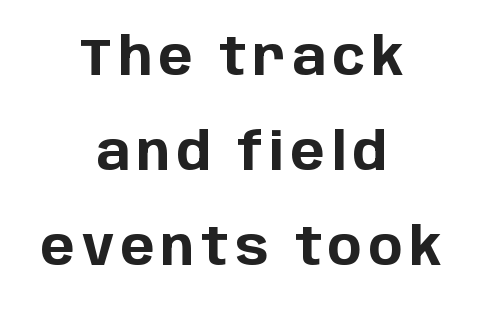
{"serif": "no", "italic": "no", "bold": "yes", "weight": "bold", "width": "normal", "stroke_contrast": "low", "x_height": "large", "monospaced": "no", "underline": "no", "align": "center", "line_spacing_ratio": 1.86, "glyph_px": 51}
